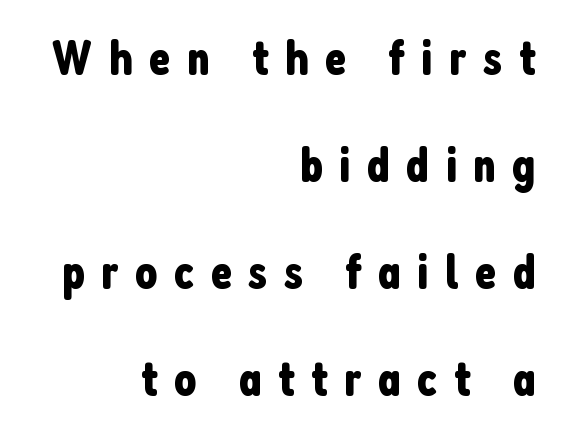
Q: Is the text italic (slanted)? A: No, it is upright.
Q: Is the typeface a serif or a sans-serif typeface? A: Sans-serif.
Q: Is the text underlined? A: No.
Q: How is the paragraph aligned? A: Right-aligned.
Q: Is the spacing between letters normal or unusually wide? A: Unusually wide.
Q: Is the spacing between lines tight, normal or loose? A: Loose.
Q: Width (condensed, normal, or wide)? A: Condensed.
Q: Stroke contrast? A: Low.
Q: x-height? A: Medium.
Q: Monospaced? A: No.
